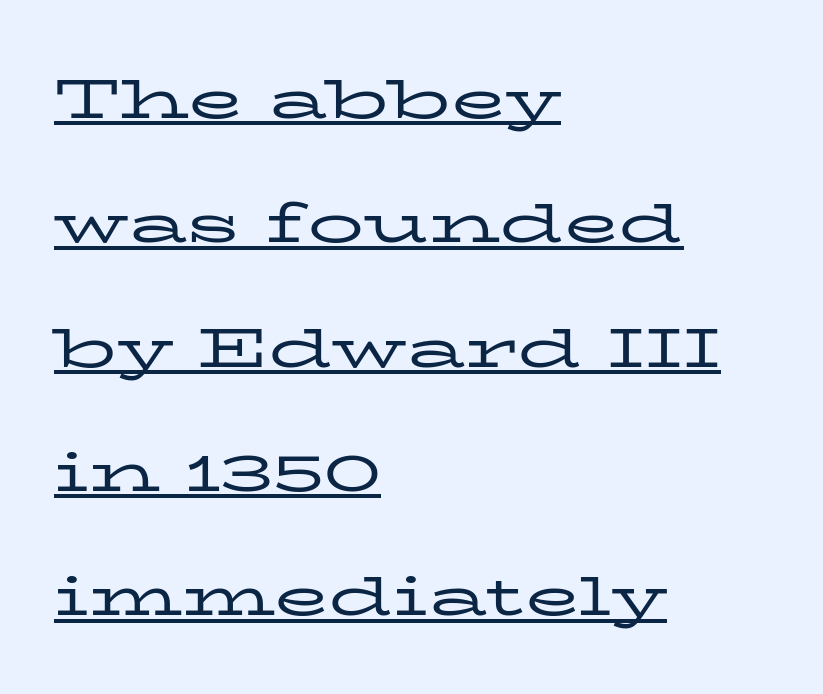
The image shows 56 px regular-weight, wide serif type, upright; set left-aligned, loose line spacing (2.22x), normal letter spacing, underlined; low stroke contrast and a medium x-height.
